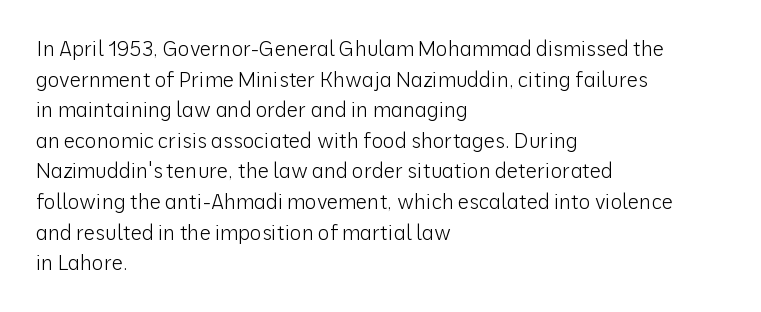
The image shows 20 px text type, upright; set left-aligned, normal line spacing (1.53x), normal letter spacing, not underlined.
